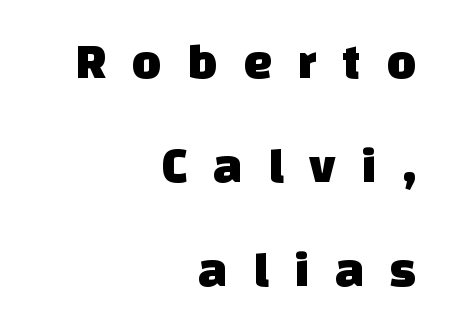
Q: Is the typeface a serif or a sans-serif typeface? A: Sans-serif.
Q: Is the text underlined? A: No.
Q: How is the paragraph aligned? A: Right-aligned.
Q: Is the spacing between letters normal or unusually wide? A: Unusually wide.
Q: Is the spacing between lines tight, normal or loose? A: Loose.
Q: Width (condensed, normal, or wide)? A: Normal.
Q: Stroke contrast? A: Low.
Q: x-height? A: Large.
Q: Monospaced? A: No.
